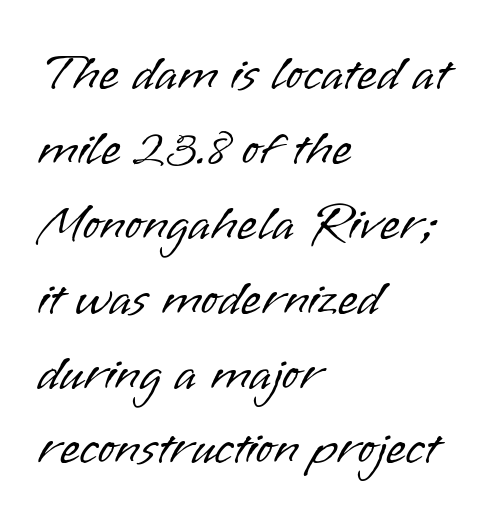
{"serif": "no", "bold": "no", "weight": "light", "width": "normal", "stroke_contrast": "low", "x_height": "small", "monospaced": "no", "underline": "no", "align": "left", "line_spacing": "normal", "line_spacing_ratio": 1.44, "letter_spacing": "normal", "letter_spacing_em": 0.0, "glyph_px": 52}
